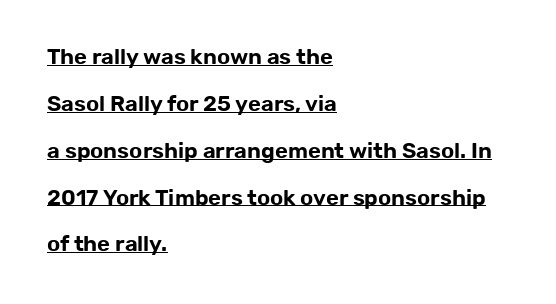
The image shows 22 px text type, upright; set left-aligned, loose line spacing (2.13x), normal letter spacing, underlined.
